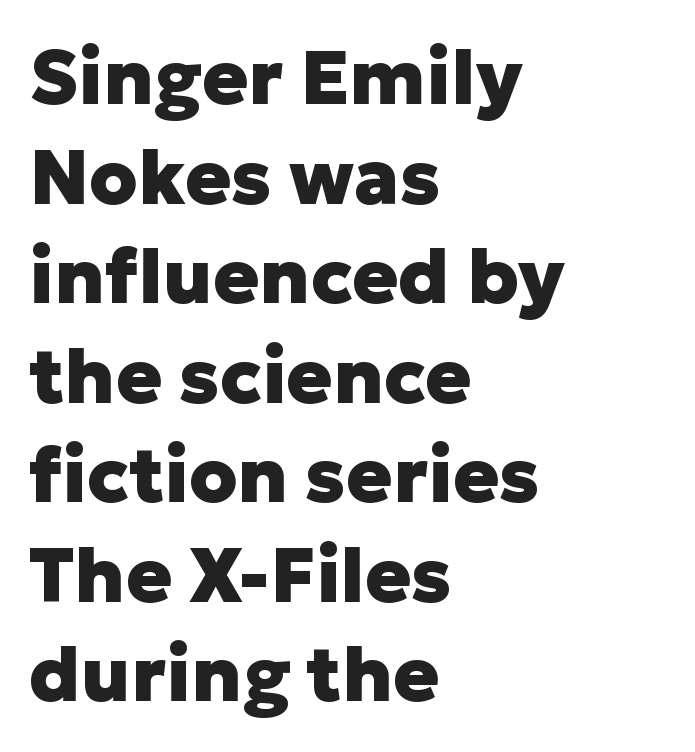
{"serif": "no", "italic": "no", "bold": "yes", "weight": "heavy", "width": "normal", "stroke_contrast": "low", "x_height": "medium", "monospaced": "no", "underline": "no", "align": "left", "line_spacing": "normal", "line_spacing_ratio": 1.31, "letter_spacing": "normal", "letter_spacing_em": 0.0, "glyph_px": 76}
